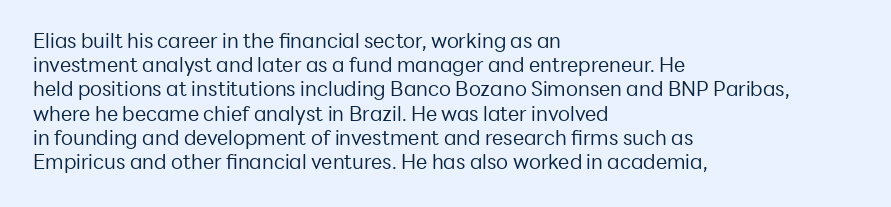
Tall strokes in this sample are plumb rather than angled. Decoration check: the copy has no underline. Words appear dense and cohesive because spacing is normal. The typesetter chose a ragged-right arrangement here.
